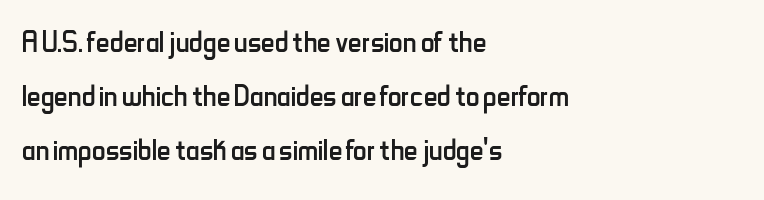
Bare-footed words on every line. Is the type heavy? It reads as light-to-regular instead. In terms of posture, this sample is upright. Each letter's strokes conclude bluntly, with no projecting serifs. Visually the block forms a straight wall on the left and a jagged coastline on the right.
